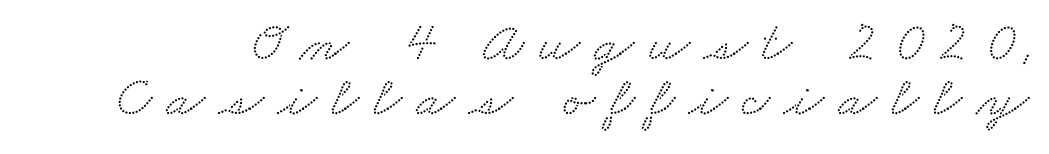
Q: Is the typeface a serif or a sans-serif typeface? A: Serif.
Q: Is the text underlined? A: No.
Q: Is the spacing between letters normal or unusually wide? A: Unusually wide.
Q: Is the spacing between lines tight, normal or loose? A: Tight.
Q: Width (condensed, normal, or wide)? A: Wide.
Q: Stroke contrast? A: Medium.
Q: x-height? A: Small.
Q: Monospaced? A: No.
